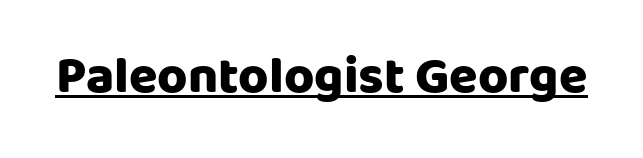
The image shows 52 px heavy sans-serif type, upright; set normal letter spacing, underlined; low stroke contrast and a large x-height.
